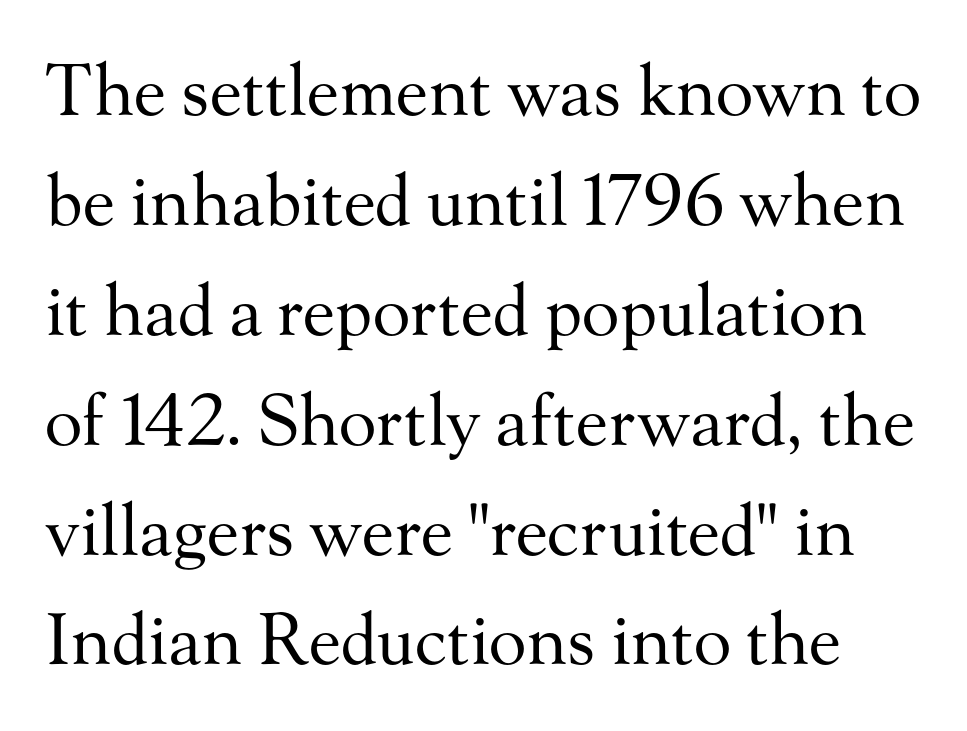
The image shows 70 px regular-weight serif type, upright; set normal line spacing (1.57x), normal letter spacing, not underlined; medium stroke contrast and a small x-height.
